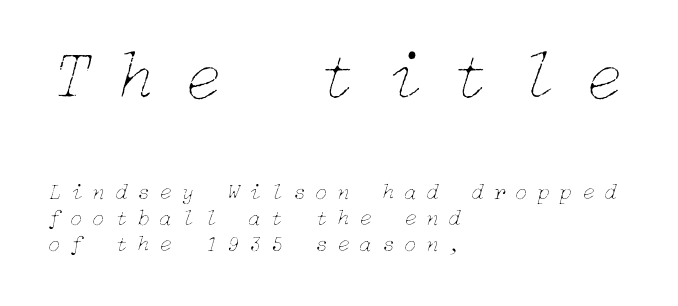
Compared with a centered layout, this one pins lines to the left instead. The more generous point size was reserved for the upper chunk. This sample trades vertical openness for compactness between lines. Observe the wide spacing: letters keep a clear distance from each other. When letters slant like this, we call the style italic.
